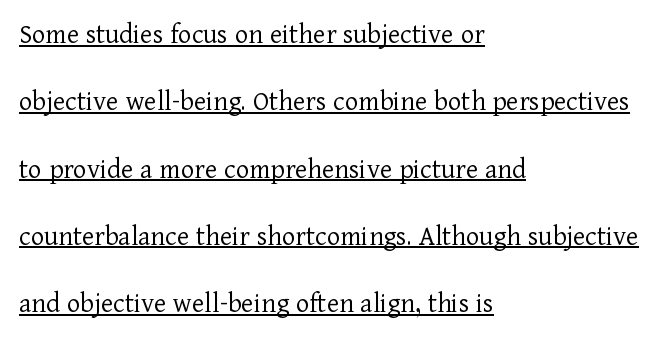
The vertical gap from one line to the next is large. This rendering employs a face with finishing strokes, i.e., a serif. Does the lettering tilt? It doesn't — this is upright. This is not heavy type; no bold has been used.
